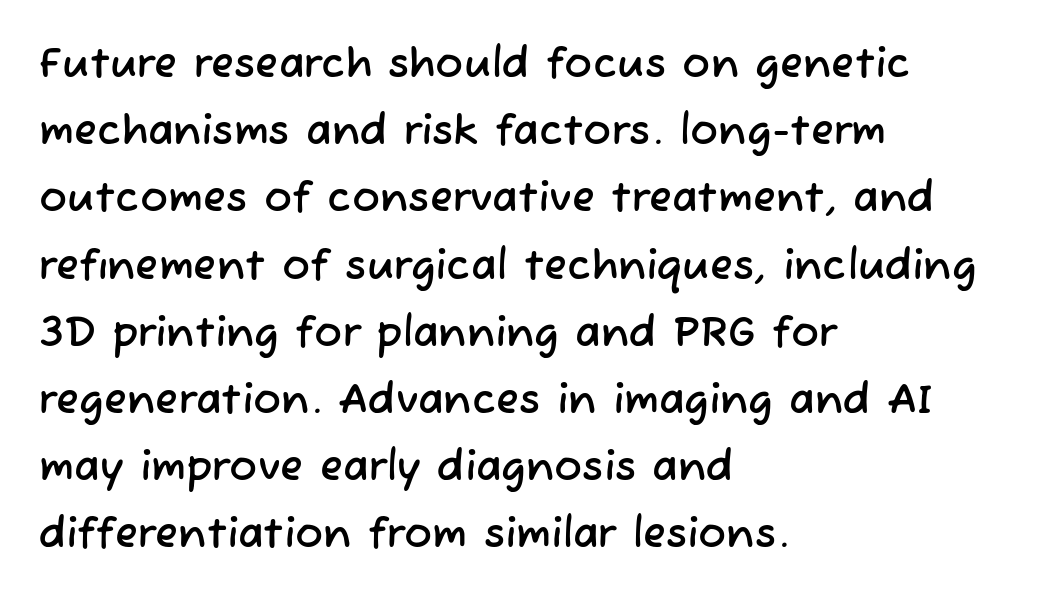
The image shows 42 px sans-serif type; set left-aligned, normal line spacing (1.6x), normal letter spacing, not underlined; low stroke contrast and a medium x-height.
